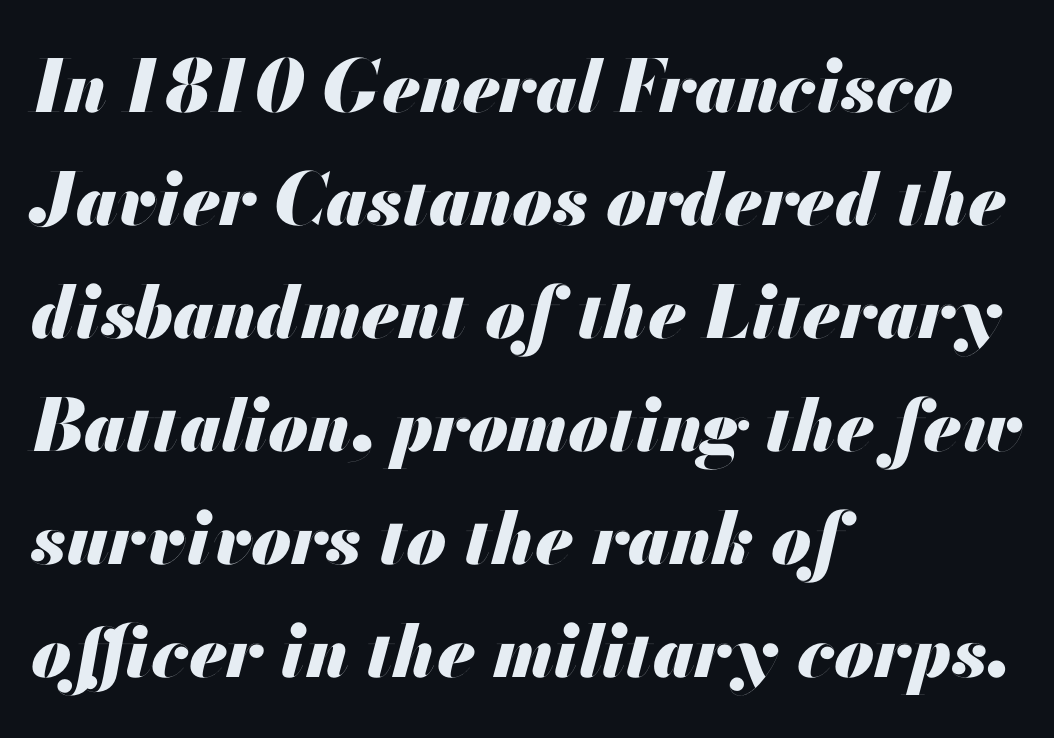
{"italic": "yes", "lean": "right", "slant_degrees": 13, "bold": "yes", "weight": "heavy", "width": "normal", "stroke_contrast": "medium", "x_height": "small", "monospaced": "no", "underline": "no", "align": "left", "line_spacing": "normal", "line_spacing_ratio": 1.57, "letter_spacing": "normal", "letter_spacing_em": 0.0, "glyph_px": 72}
